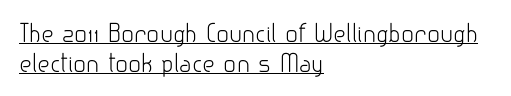
Each line starts at the same left margin while the right side varies. The characters are drawn with everyday or finer stroke widths. Posture: vertical. These lines keep a tight, regular rhythm from letter to letter. Underlined type.
